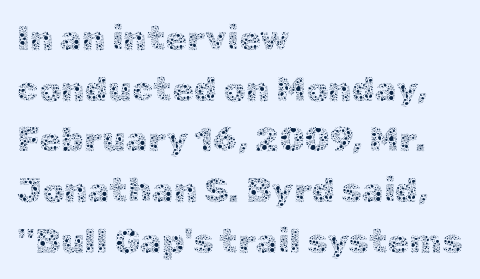
The image shows 35 px thin type, upright; set left-aligned, normal line spacing (1.45x), normal letter spacing, not underlined; a medium x-height.
